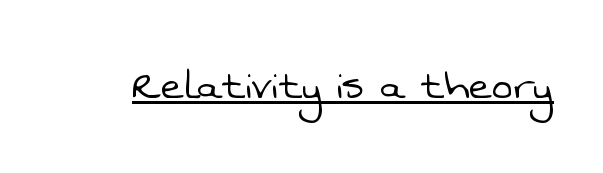
Think of a printed novel: that variable character pitch is what you see here. No feet cap the strokes, marking this as sans-serif type. Compared with undecorated copy, this sample adds a rule below the words. Counters stay open thanks to moderate or lighter strokes. The line texture is even and compact thanks to regular tracking.
